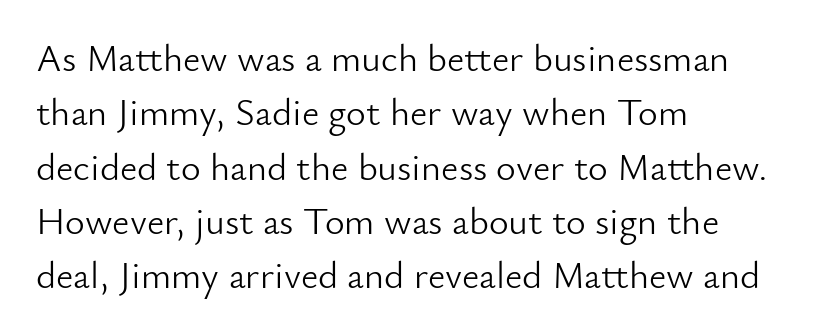
The image shows 38 px light sans-serif type, upright; set left-aligned, normal line spacing (1.43x), normal letter spacing, not underlined; low stroke contrast and a small x-height.
